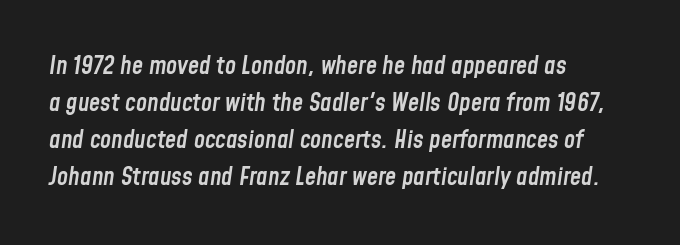
Q: Is the text bold? A: Semi-bold.
Q: Is the text italic (slanted)? A: Yes, it leans right by about 8 degrees.
Q: Is the text underlined? A: No.
Q: How is the paragraph aligned? A: Left-aligned.
Q: Is the spacing between letters normal or unusually wide? A: Normal.
Q: Is the spacing between lines tight, normal or loose? A: Normal.
